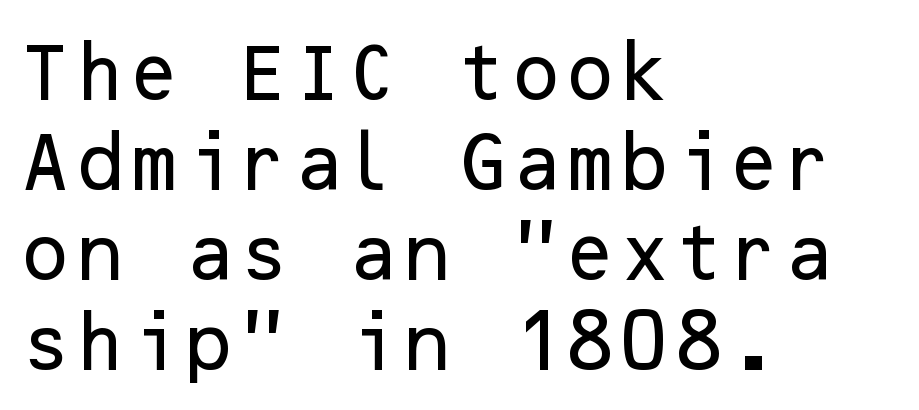
The image shows 63 px sans-serif type, upright; set left-aligned, normal line spacing (1.43x), normal letter spacing, not underlined; low stroke contrast and a medium x-height.
